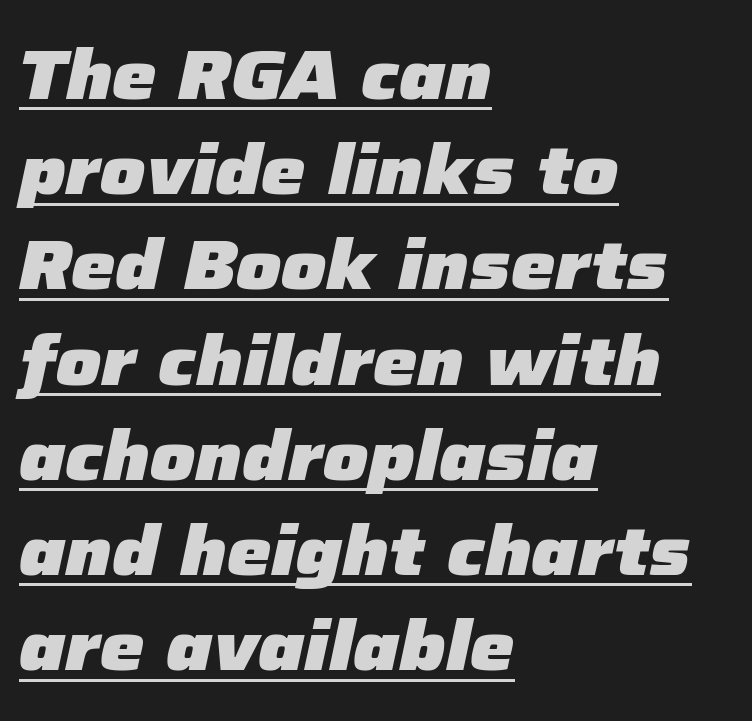
{"italic": "yes", "lean": "right", "slant_degrees": 12, "bold": "yes", "weight": "heavy", "width": "normal", "stroke_contrast": "low", "x_height": "medium", "monospaced": "no", "underline": "yes", "align": "left", "line_spacing": "normal", "line_spacing_ratio": 1.36, "letter_spacing": "normal", "letter_spacing_em": 0.0, "glyph_px": 70}
